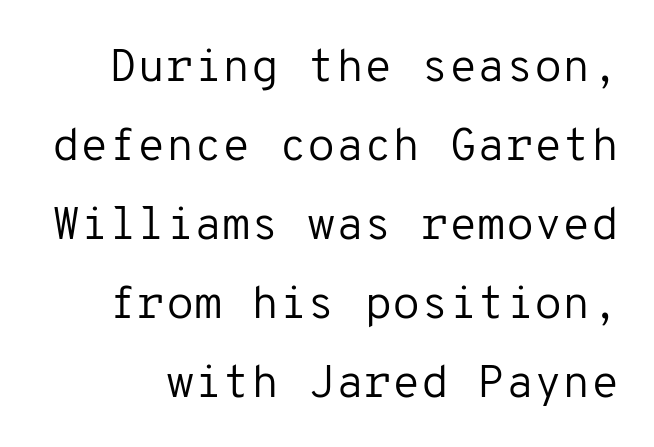
Q: Is the text bold? A: No.
Q: Is the text italic (slanted)? A: No, it is upright.
Q: Is the typeface a serif or a sans-serif typeface? A: Sans-serif.
Q: Is the text underlined? A: No.
Q: Is the spacing between letters normal or unusually wide? A: Normal.
Q: Width (condensed, normal, or wide)? A: Normal.
Q: Stroke contrast? A: Low.
Q: x-height? A: Medium.
Q: Monospaced? A: Yes.
